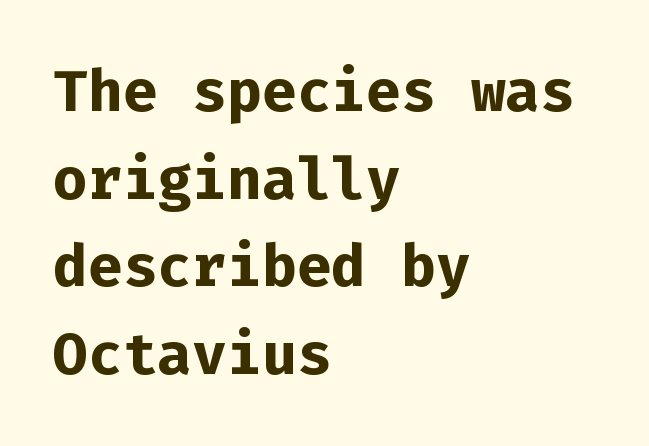
Q: Is the text bold? A: Yes.
Q: Is the text italic (slanted)? A: No, it is upright.
Q: Is the typeface a serif or a sans-serif typeface? A: Sans-serif.
Q: Is the text underlined? A: No.
Q: How is the paragraph aligned? A: Left-aligned.
Q: Is the spacing between letters normal or unusually wide? A: Normal.
Q: Is the spacing between lines tight, normal or loose? A: Normal.
Q: Width (condensed, normal, or wide)? A: Normal.
Q: Stroke contrast? A: Low.
Q: x-height? A: Medium.
Q: Monospaced? A: Yes.
